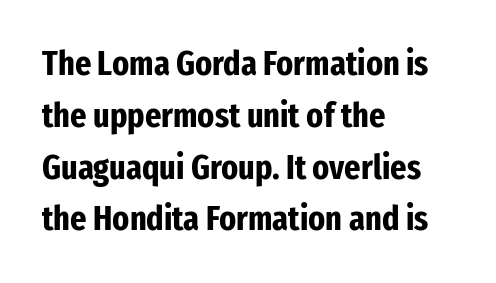
The image shows 35 px bold, condensed sans-serif type, upright; set left-aligned, normal line spacing (1.48x), normal letter spacing, not underlined; low stroke contrast and a medium x-height.
